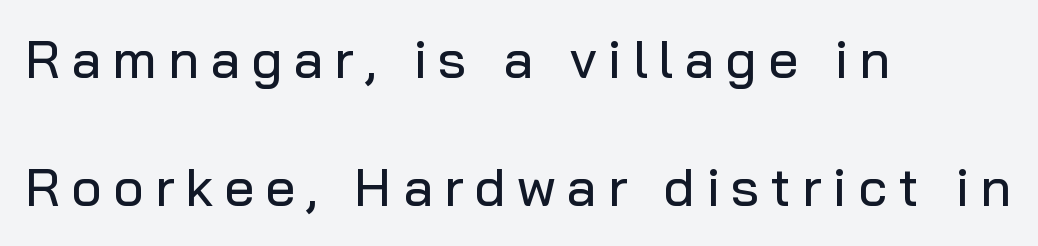
Q: Is the text italic (slanted)? A: No, it is upright.
Q: Is the typeface a serif or a sans-serif typeface? A: Sans-serif.
Q: Is the text underlined? A: No.
Q: How is the paragraph aligned? A: Left-aligned.
Q: Is the spacing between letters normal or unusually wide? A: Unusually wide.
Q: Is the spacing between lines tight, normal or loose? A: Loose.
Q: Width (condensed, normal, or wide)? A: Normal.
Q: Stroke contrast? A: Low.
Q: x-height? A: Medium.
Q: Monospaced? A: No.
